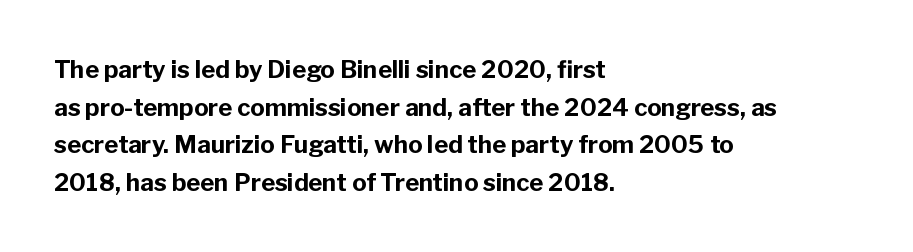
{"italic": "no", "bold": "yes", "underline": "no", "align": "left", "line_spacing": "normal", "line_spacing_ratio": 1.57, "letter_spacing": "normal", "letter_spacing_em": 0.0, "glyph_px": 24}
